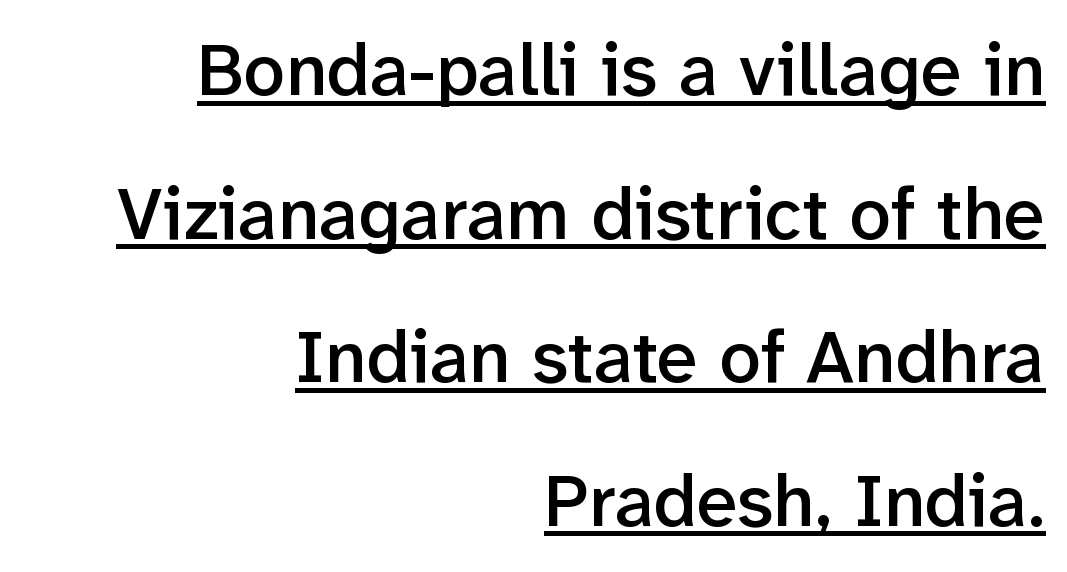
Leading: increased. The lines are quadded right. This is underlined copy, the kind a proofreader might mark for attention. Nope, no serifs anywhere on these letters. Tracking value appears to be zero — textbook default spacing. A typesetter would call this proportional, since set widths differ per character.
